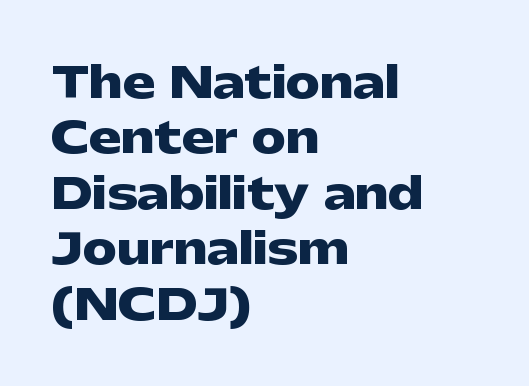
Ordinary non-slanted type is in use. Type style note: lacks serifs. Bold? Absolutely — the strokes are thick and heavy. Which margin do the lines hug? The left one — the right edge is uneven.
